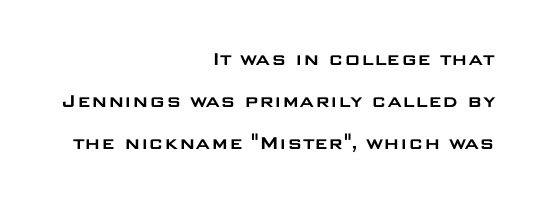
The image shows 22 px text type, upright; set right-aligned, loose line spacing (1.91x), normal letter spacing, not underlined.
